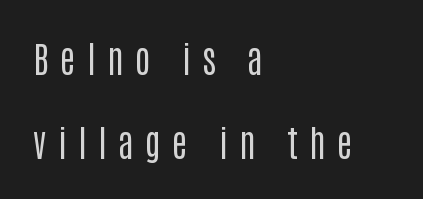
{"serif": "no", "italic": "no", "bold": "no", "weight": "regular", "width": "condensed", "stroke_contrast": "low", "x_height": "large", "monospaced": "no", "underline": "no", "align": "left", "line_spacing": "loose", "line_spacing_ratio": 2.34, "letter_spacing": "wide", "letter_spacing_em": 0.32, "glyph_px": 36}
